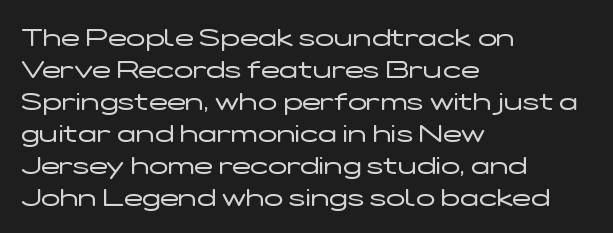
The image shows 25 px text type, upright; set left-aligned, normal line spacing (1.28x), normal letter spacing, not underlined.
